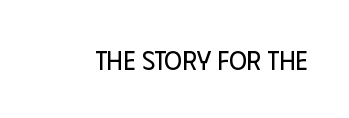
{"italic": "no", "bold": "no", "underline": "no", "letter_spacing": "normal", "letter_spacing_em": 0.0, "glyph_px": 27}
